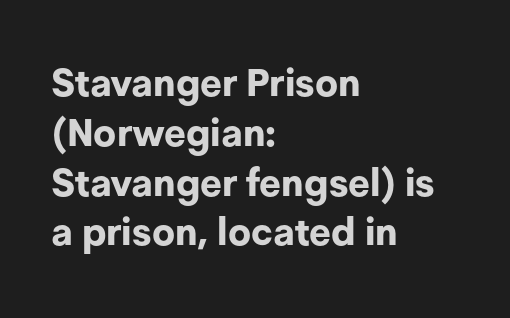
The designer left line spacing at the default. Compared with typical body copy, the letter spacing here is the same. Notice how the passage keeps a crisp vertical edge on the left only. Typesetter's note: full bold, strokes at maximum text heaviness. These lines are rendered in a variable-pitch font. The font's upright variant was chosen for this text.
